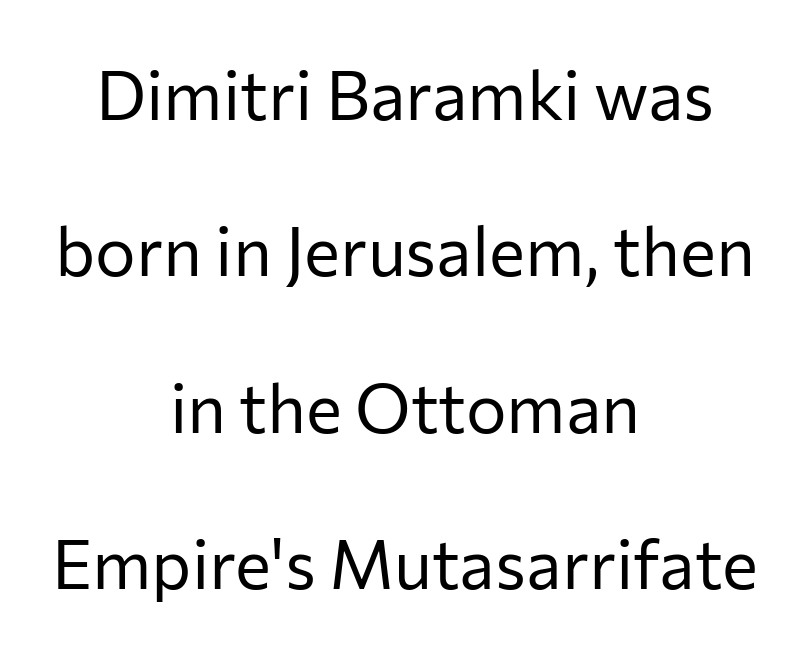
The image shows 68 px regular-weight sans-serif type, upright; set centered, loose line spacing (2.3x), normal letter spacing, not underlined; low stroke contrast and a medium x-height.
